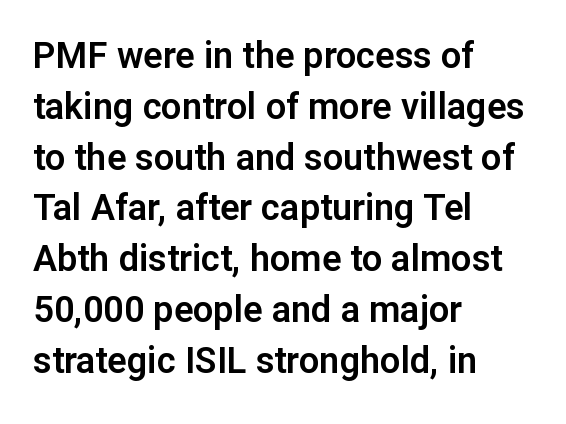
{"serif": "no", "italic": "no", "width": "normal", "stroke_contrast": "low", "x_height": "medium", "monospaced": "no", "underline": "no", "align": "left", "line_spacing": "normal", "line_spacing_ratio": 1.41, "letter_spacing": "normal", "letter_spacing_em": 0.0, "glyph_px": 36}
